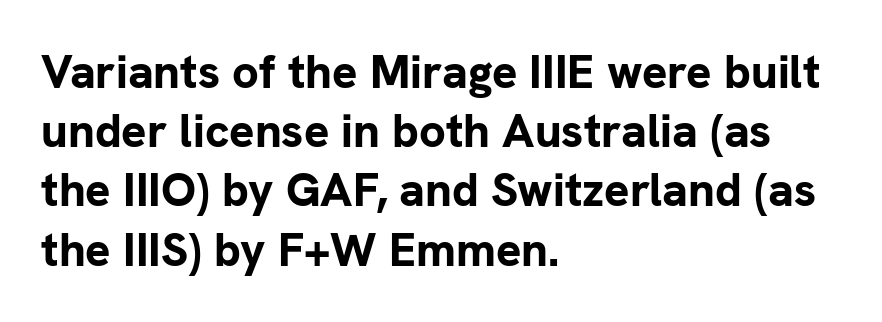
{"serif": "no", "italic": "no", "bold": "yes", "weight": "bold", "width": "normal", "stroke_contrast": "low", "x_height": "medium", "monospaced": "no", "underline": "no", "align": "left", "line_spacing": "normal", "line_spacing_ratio": 1.26, "letter_spacing": "normal", "letter_spacing_em": 0.0, "glyph_px": 47}
